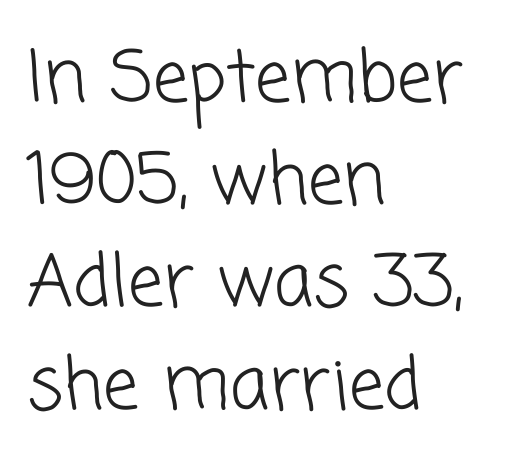
Q: Is the text bold? A: No.
Q: Is the typeface a serif or a sans-serif typeface? A: Sans-serif.
Q: Is the text underlined? A: No.
Q: How is the paragraph aligned? A: Left-aligned.
Q: Is the spacing between letters normal or unusually wide? A: Normal.
Q: Is the spacing between lines tight, normal or loose? A: Normal.
Q: Width (condensed, normal, or wide)? A: Normal.
Q: Stroke contrast? A: Low.
Q: x-height? A: Medium.
Q: Monospaced? A: No.
